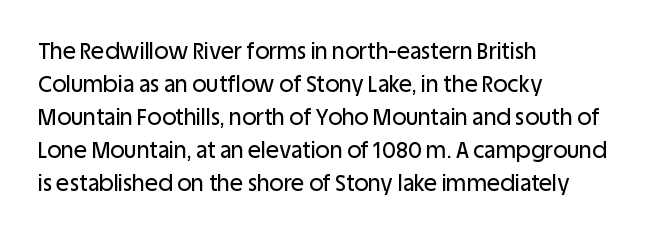
The image shows 22 px text type, upright; set left-aligned, normal line spacing (1.5x), normal letter spacing, not underlined.
